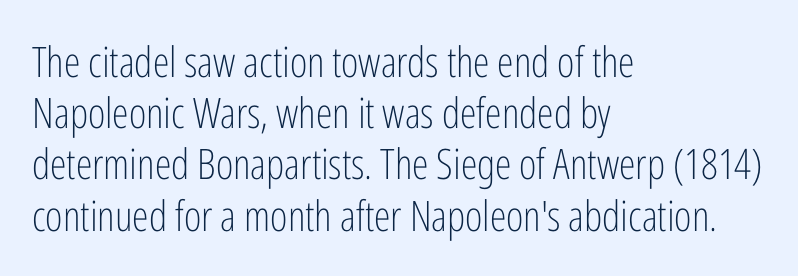
The image shows 42 px light, condensed sans-serif type, upright; set left-aligned, line spacing 1.22x, normal letter spacing, not underlined; low stroke contrast and a medium x-height.
